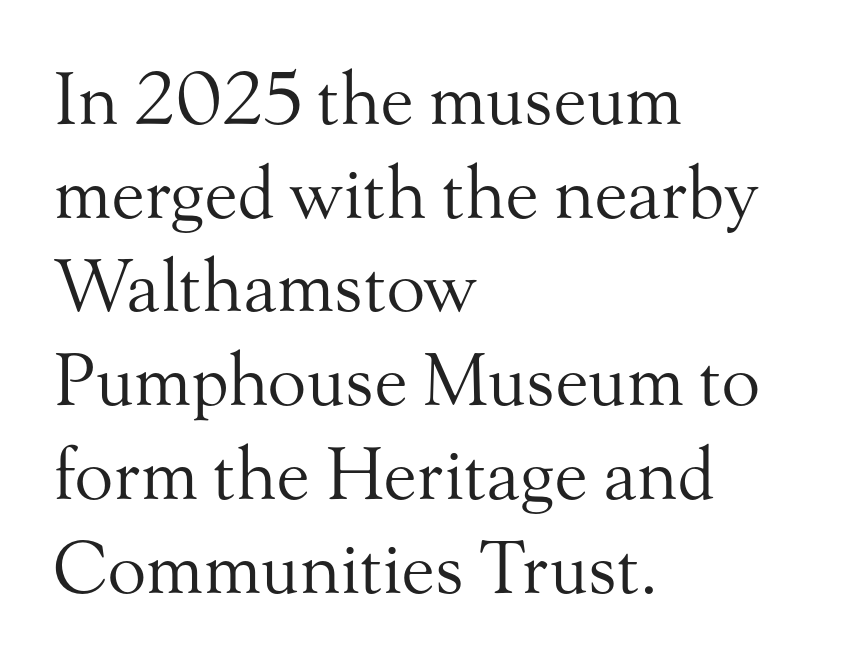
{"serif": "yes", "italic": "no", "bold": "no", "weight": "regular", "width": "normal", "stroke_contrast": "medium", "x_height": "small", "monospaced": "no", "underline": "no", "align": "left", "line_spacing": "normal", "line_spacing_ratio": 1.32, "letter_spacing": "normal", "letter_spacing_em": 0.0, "glyph_px": 71}
